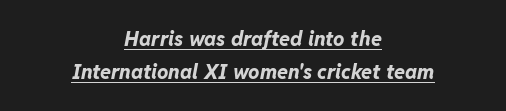
Q: Is the text bold? A: Yes.
Q: Is the text italic (slanted)? A: Yes, it leans right by about 11 degrees.
Q: Is the text underlined? A: Yes.
Q: How is the paragraph aligned? A: Centered.
Q: Is the spacing between letters normal or unusually wide? A: Normal.
Q: Is the spacing between lines tight, normal or loose? A: Normal.
